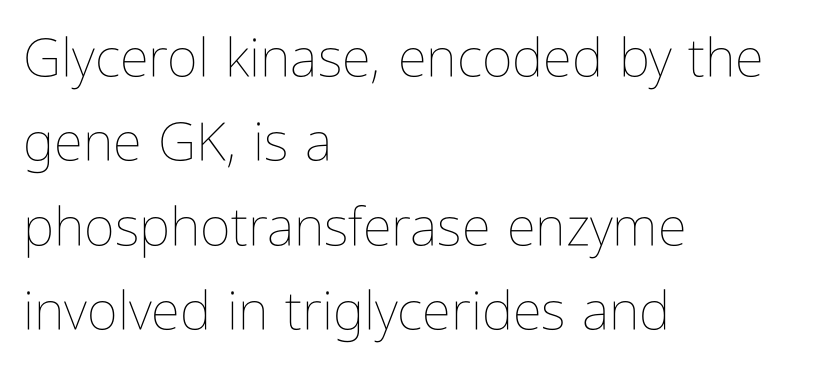
Q: Is the text bold? A: No.
Q: Is the text italic (slanted)? A: No, it is upright.
Q: Is the text underlined? A: No.
Q: How is the paragraph aligned? A: Left-aligned.
Q: Is the spacing between letters normal or unusually wide? A: Normal.
Q: Is the spacing between lines tight, normal or loose? A: Normal.
Q: Width (condensed, normal, or wide)? A: Condensed.
Q: Stroke contrast? A: Low.
Q: x-height? A: Medium.
Q: Monospaced? A: No.
